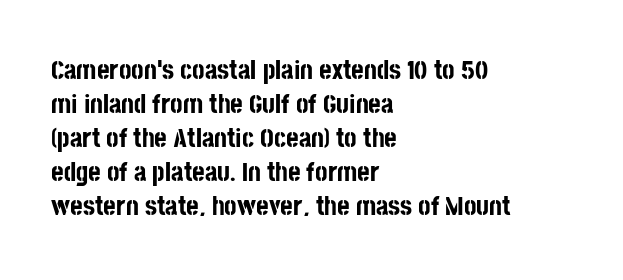
The image shows 27 px bold type, upright; set left-aligned, normal line spacing (1.26x), normal letter spacing, not underlined.
